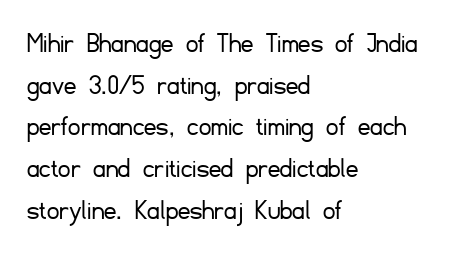
The weight tops out at a normal text grade. A typesetter would mark this as roman, not italic. Is the block centered? No — it sits flush against the left margin. Character widths vary here, with narrow letters taking less room than wide ones.
